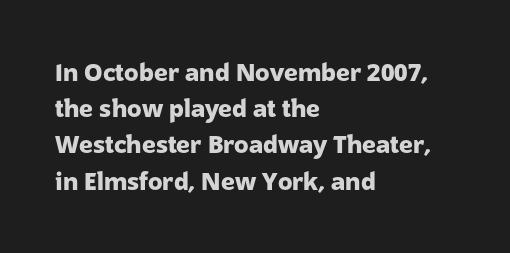
The vertical gap from one line to the next is medium. In terms of posture, this sample is upright. Look at the stroke-to-counter ratio: heavy, a bold. Clear beneath every line of the passage. Casual observation: everything's shoved over to the left. You could call the tracking neutral — neither tight nor loose.
